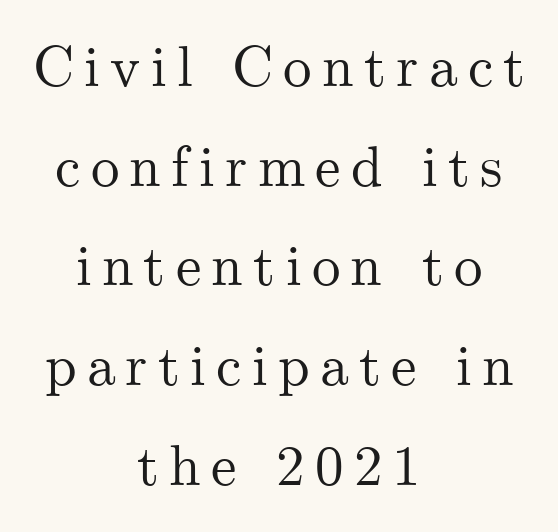
The specimen omits any rule beneath the text block's lines. Short and long lines alike share a common midpoint. Vertical strokes here are truly vertical. Spacing verdict: proportional, widths tailored to each character. Old-style or modern, the face here clearly has serifs.
